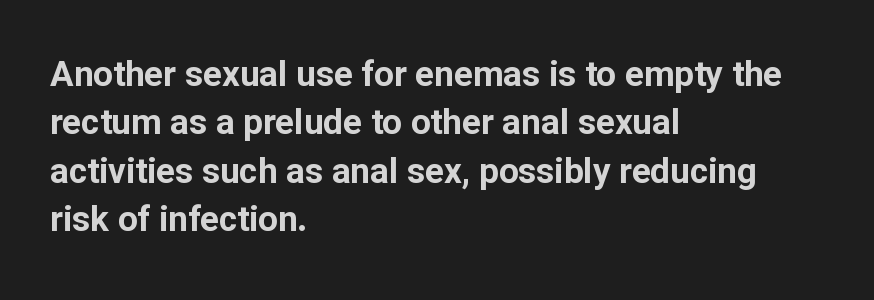
Q: Is the text bold? A: Yes.
Q: Is the text italic (slanted)? A: No, it is upright.
Q: Is the typeface a serif or a sans-serif typeface? A: Sans-serif.
Q: Is the text underlined? A: No.
Q: How is the paragraph aligned? A: Left-aligned.
Q: Is the spacing between letters normal or unusually wide? A: Normal.
Q: Is the spacing between lines tight, normal or loose? A: Normal.
Q: Width (condensed, normal, or wide)? A: Normal.
Q: Stroke contrast? A: Low.
Q: x-height? A: Medium.
Q: Monospaced? A: No.
